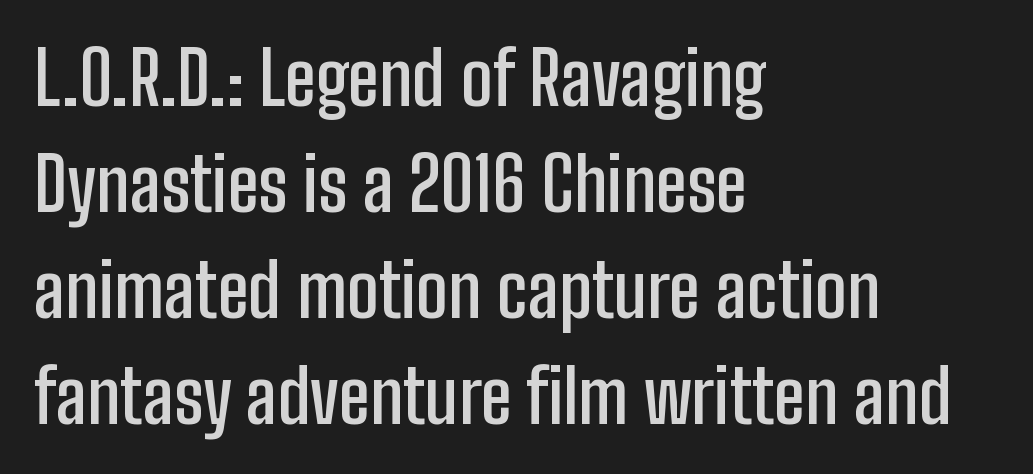
Q: Is the text bold? A: Semi-bold.
Q: Is the text italic (slanted)? A: No, it is upright.
Q: Is the typeface a serif or a sans-serif typeface? A: Sans-serif.
Q: Is the text underlined? A: No.
Q: How is the paragraph aligned? A: Left-aligned.
Q: Is the spacing between letters normal or unusually wide? A: Normal.
Q: Is the spacing between lines tight, normal or loose? A: Normal.
Q: Width (condensed, normal, or wide)? A: Condensed.
Q: Stroke contrast? A: Low.
Q: x-height? A: Medium.
Q: Monospaced? A: No.
